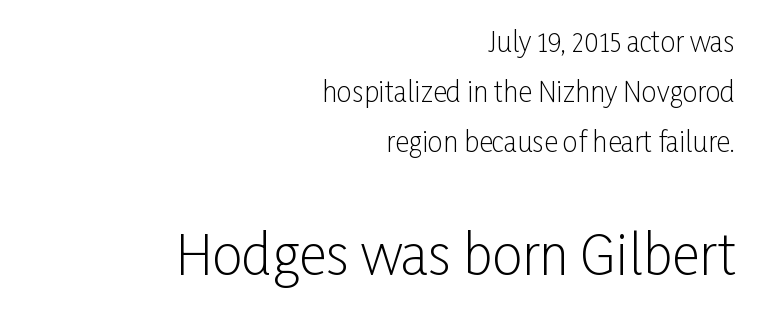
Q: Is the text bold? A: No.
Q: Is the text italic (slanted)? A: No, it is upright.
Q: Is the typeface a serif or a sans-serif typeface? A: Sans-serif.
Q: Is the text underlined? A: No.
Q: How is the paragraph aligned? A: Right-aligned.
Q: Is the spacing between letters normal or unusually wide? A: Normal.
Q: Which block of text is set in a larger size, the first (top) or the second (bottom)? A: The second (bottom) one.
Q: Width (condensed, normal, or wide)? A: Condensed.
Q: Stroke contrast? A: Low.
Q: x-height? A: Medium.
Q: Monospaced? A: No.
